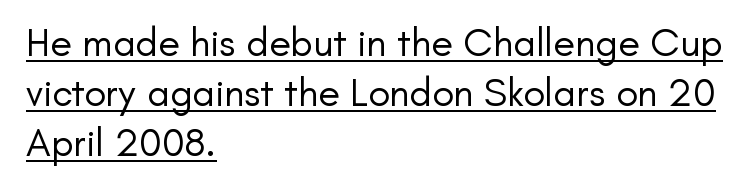
You could not count columns in this text — the font is proportionally spaced. Is the block centered? No — it sits flush against the left margin. The font sits on the lighter half of the weight spectrum, regular included. The glyphs in this specimen are sans serif. What decoration does the sample have? An underline. This sample uses plain, unmodified letter spacing.
